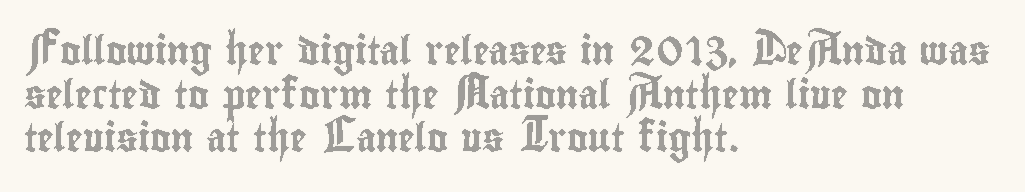
The space directly below the letters is spotless. In terms of letterspacing, this is plain default setting. Leading matches the norm, producing a regular column. The lines in this sample share a left origin and differ only in where they stop. A typesetter would call this proportional, since set widths differ per character.
